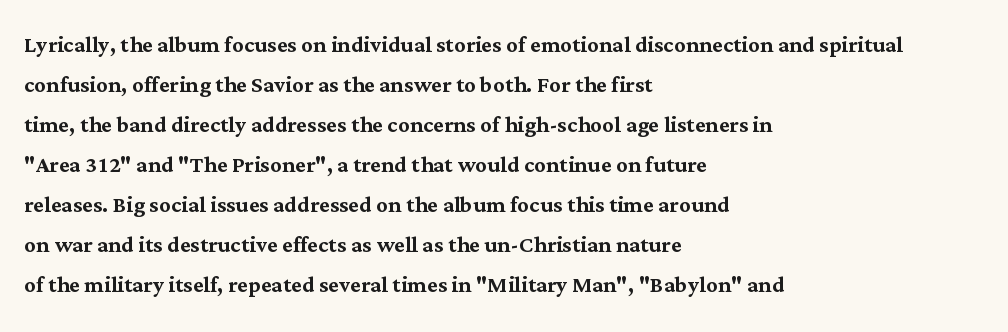
The rendering uses natural spacing where letterforms have individual widths. The glyphs are unaccompanied by any horizontal stroke below them. One glance says typical: line gaps are just what's usual. I'd call this a serif setting — the letters wear small feet.
